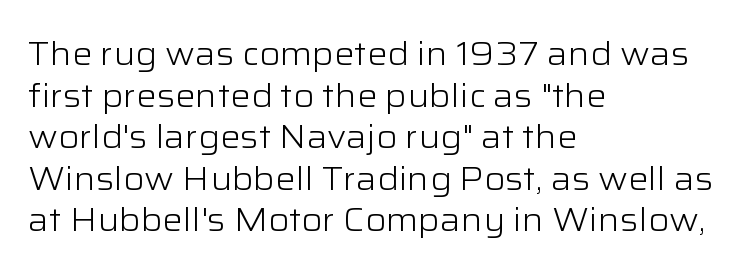
{"serif": "no", "italic": "no", "bold": "no", "weight": "light", "width": "wide", "stroke_contrast": "low", "x_height": "medium", "monospaced": "no", "underline": "no", "align": "left", "line_spacing": "normal", "line_spacing_ratio": 1.3, "letter_spacing": "normal", "letter_spacing_em": 0.0, "glyph_px": 32}
